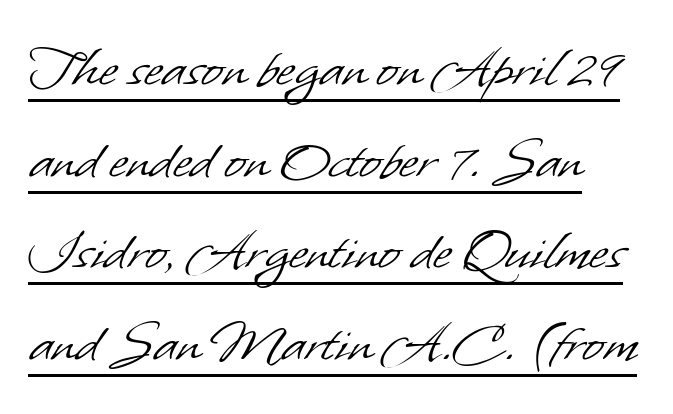
{"serif": "no", "bold": "no", "weight": "light", "width": "normal", "stroke_contrast": "low", "x_height": "small", "monospaced": "no", "underline": "yes", "align": "left", "line_spacing": "normal", "line_spacing_ratio": 1.43, "letter_spacing": "normal", "letter_spacing_em": 0.0, "glyph_px": 64}
